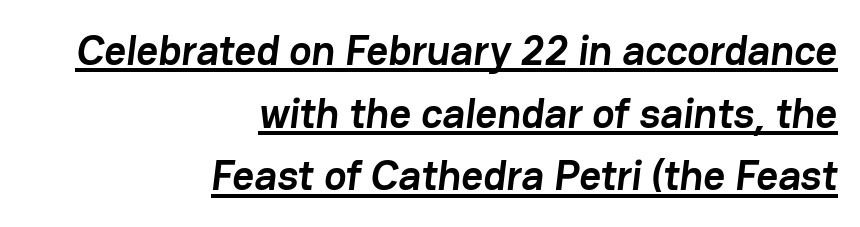
Q: Is the text bold? A: Yes.
Q: Is the typeface a serif or a sans-serif typeface? A: Sans-serif.
Q: Is the text underlined? A: Yes.
Q: How is the paragraph aligned? A: Right-aligned.
Q: Is the spacing between letters normal or unusually wide? A: Normal.
Q: Is the spacing between lines tight, normal or loose? A: Normal.
Q: Width (condensed, normal, or wide)? A: Normal.
Q: Stroke contrast? A: Low.
Q: x-height? A: Medium.
Q: Monospaced? A: No.
